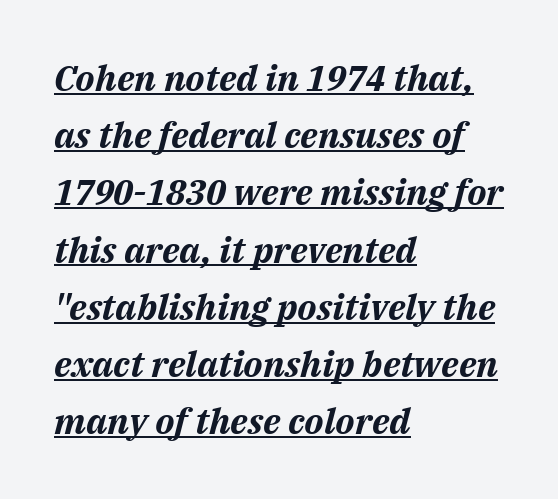
Q: Is the text bold? A: Yes.
Q: Is the text italic (slanted)? A: Yes, it leans right by about 14 degrees.
Q: Is the text underlined? A: Yes.
Q: How is the paragraph aligned? A: Left-aligned.
Q: Is the spacing between letters normal or unusually wide? A: Normal.
Q: Is the spacing between lines tight, normal or loose? A: Normal.
Q: Width (condensed, normal, or wide)? A: Normal.
Q: Stroke contrast? A: Medium.
Q: x-height? A: Medium.
Q: Monospaced? A: No.
